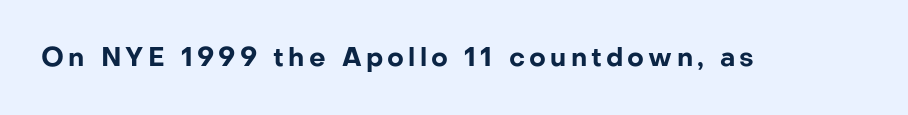
Q: Is the text bold? A: Yes.
Q: Is the text italic (slanted)? A: No, it is upright.
Q: Is the text underlined? A: No.
